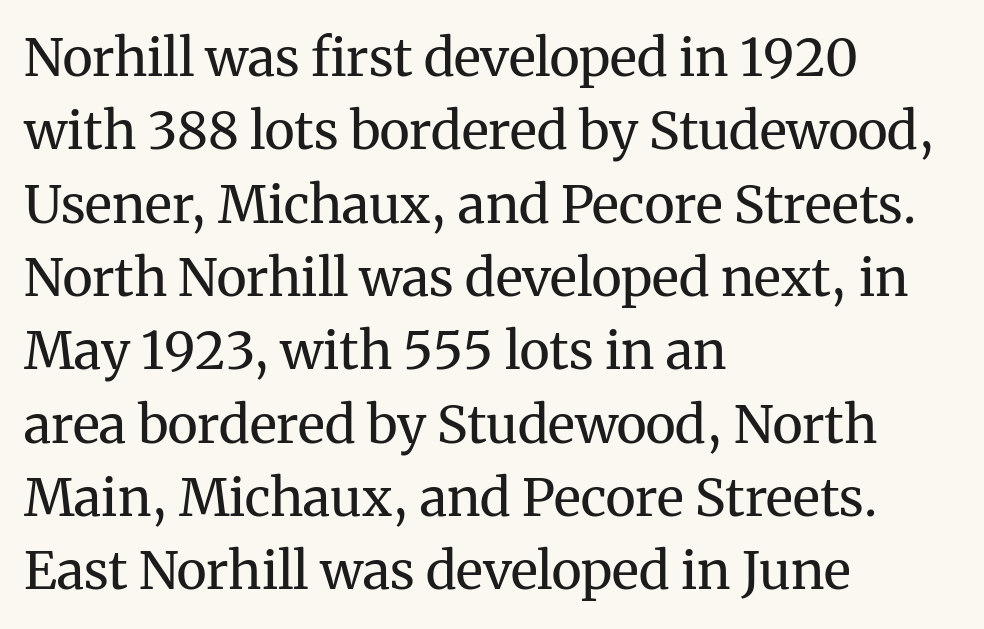
Looks like regular typesetting: each glyph gets only the width it needs. The font's upright variant was chosen for this text. Are there feet on the stems? There are — it's a serif. The text block is weighted toward the left margin, trailing off unevenly rightward. The tracking reads as untouched default to a designer's eye.
